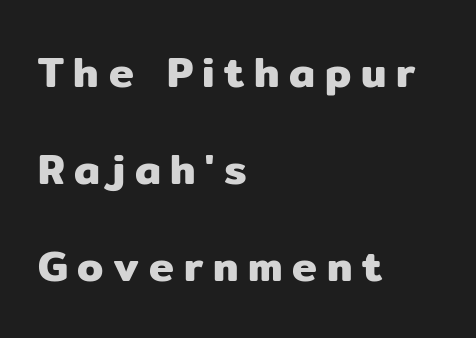
Q: Is the text italic (slanted)? A: No, it is upright.
Q: Is the typeface a serif or a sans-serif typeface? A: Sans-serif.
Q: Is the text underlined? A: No.
Q: How is the paragraph aligned? A: Left-aligned.
Q: Is the spacing between letters normal or unusually wide? A: Unusually wide.
Q: Is the spacing between lines tight, normal or loose? A: Loose.
Q: Width (condensed, normal, or wide)? A: Normal.
Q: Stroke contrast? A: Low.
Q: x-height? A: Medium.
Q: Monospaced? A: No.
